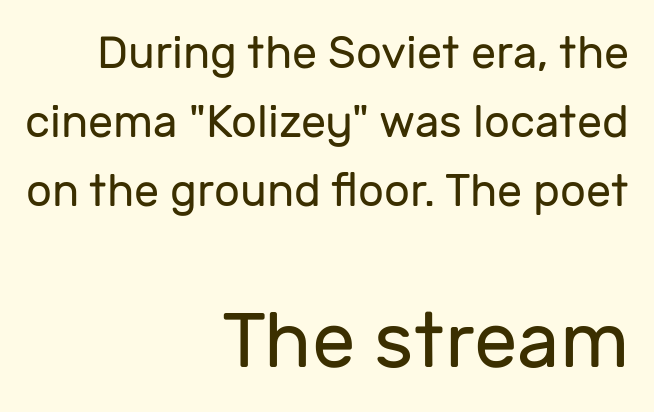
Q: Is the text bold? A: No.
Q: Is the text italic (slanted)? A: No, it is upright.
Q: Is the typeface a serif or a sans-serif typeface? A: Sans-serif.
Q: Is the text underlined? A: No.
Q: How is the paragraph aligned? A: Right-aligned.
Q: Is the spacing between letters normal or unusually wide? A: Normal.
Q: Is the spacing between lines tight, normal or loose? A: Normal.
Q: Which block of text is set in a larger size, the first (top) or the second (bottom)? A: The second (bottom) one.
Q: Width (condensed, normal, or wide)? A: Normal.
Q: Stroke contrast? A: Low.
Q: x-height? A: Medium.
Q: Monospaced? A: No.
